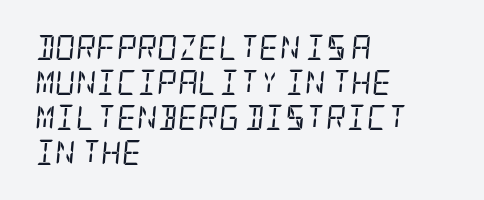
Inter-character spacing is left at the font's built-in metrics. Short and long lines alike share a common starting point at left. The passage shown leans; its letterforms are oblique. Rule under the text: the space is simply empty. Bold? No — there's no thickening of the strokes. Evenly set lines give the paragraph a standard silhouette.
